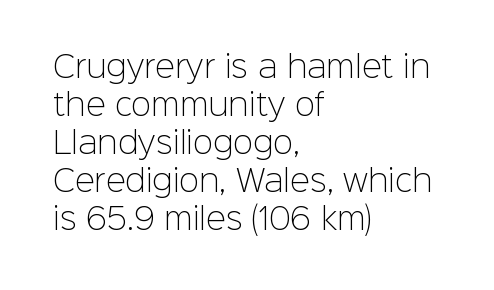
The image shows 30 px light sans-serif type, upright; set left-aligned, normal line spacing (1.27x), normal letter spacing, not underlined; low stroke contrast and a medium x-height.
